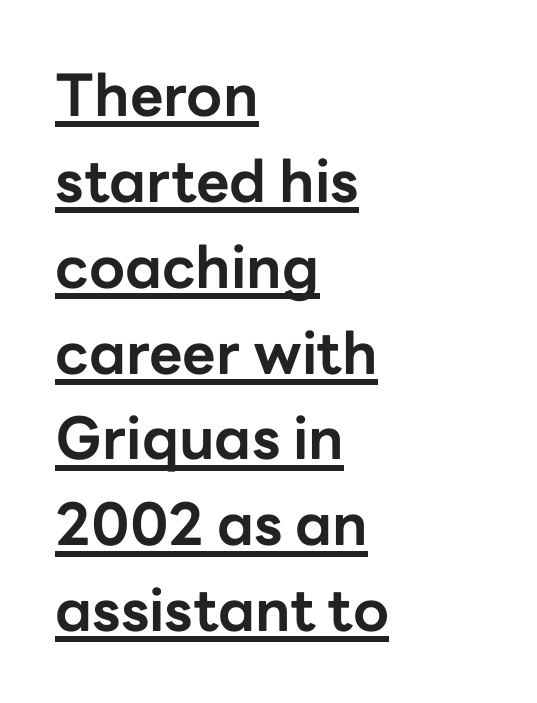
Q: Is the text bold? A: Yes.
Q: Is the text italic (slanted)? A: No, it is upright.
Q: Is the typeface a serif or a sans-serif typeface? A: Sans-serif.
Q: Is the text underlined? A: Yes.
Q: How is the paragraph aligned? A: Left-aligned.
Q: Is the spacing between letters normal or unusually wide? A: Normal.
Q: Is the spacing between lines tight, normal or loose? A: Normal.
Q: Width (condensed, normal, or wide)? A: Normal.
Q: Stroke contrast? A: Low.
Q: x-height? A: Medium.
Q: Monospaced? A: No.
